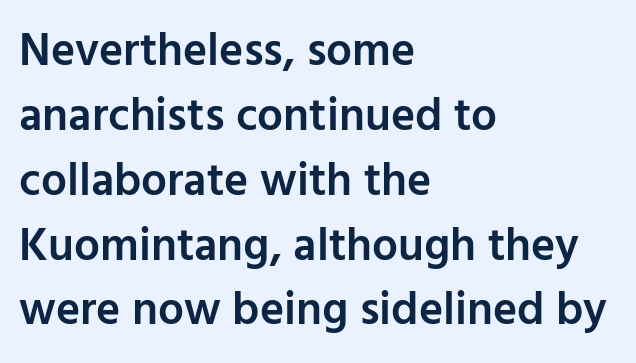
Q: Is the text bold? A: Semi-bold.
Q: Is the text italic (slanted)? A: No, it is upright.
Q: Is the typeface a serif or a sans-serif typeface? A: Sans-serif.
Q: Is the text underlined? A: No.
Q: How is the paragraph aligned? A: Left-aligned.
Q: Is the spacing between letters normal or unusually wide? A: Normal.
Q: Is the spacing between lines tight, normal or loose? A: Normal.
Q: Width (condensed, normal, or wide)? A: Normal.
Q: Stroke contrast? A: Low.
Q: x-height? A: Medium.
Q: Monospaced? A: No.
